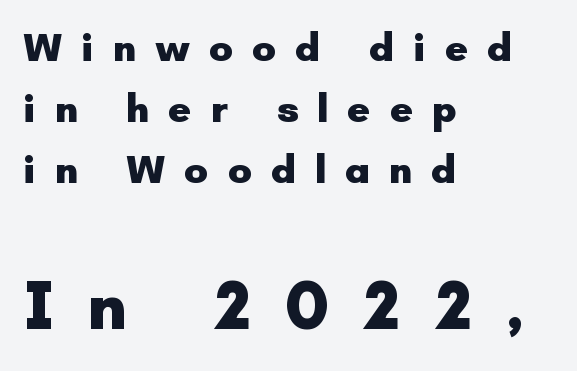
The image shows 70 px heavy sans-serif type, upright; set left-aligned, normal line spacing (1.53x), unusually wide letter spacing (+0.47 em), not underlined; the second (bottom) block is 1.75x larger; low stroke contrast and a small x-height.
